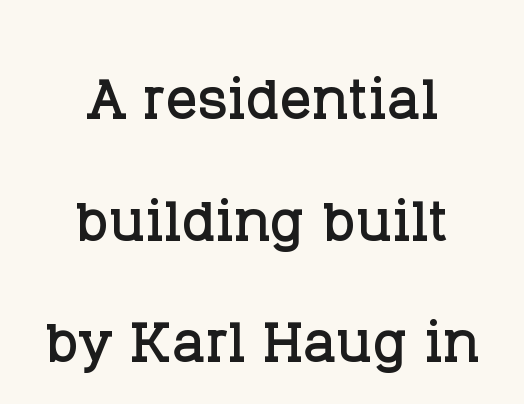
A typesetter would call this proportional, since set widths differ per character. Unlike italic type, these characters show no tilt at all. These lines sit exactly where default settings would place them. The string is rendered with underlining switched off.
